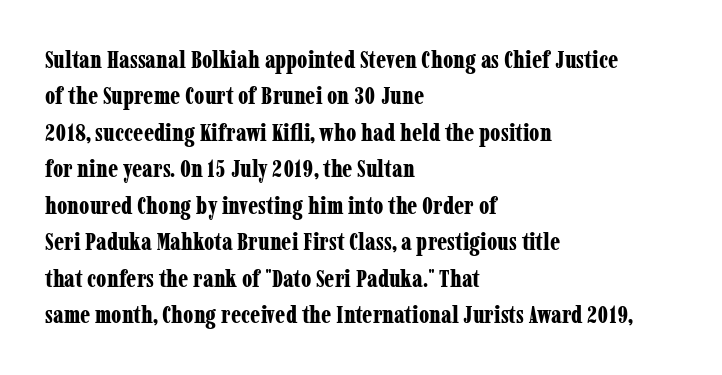
The designer left line spacing at the default. The horizontal fit of the characters is conventional and even. The specimen reads as upright at a glance. The passage shown is not underscored anywhere. The letters are bold, with thick, heavy strokes.
